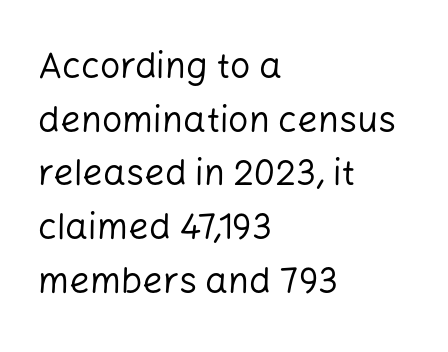
{"serif": "no", "italic": "no", "bold": "no", "weight": "regular", "width": "normal", "stroke_contrast": "low", "x_height": "medium", "monospaced": "no", "underline": "no", "align": "left", "line_spacing": "normal", "line_spacing_ratio": 1.49, "letter_spacing": "normal", "letter_spacing_em": 0.0, "glyph_px": 36}
